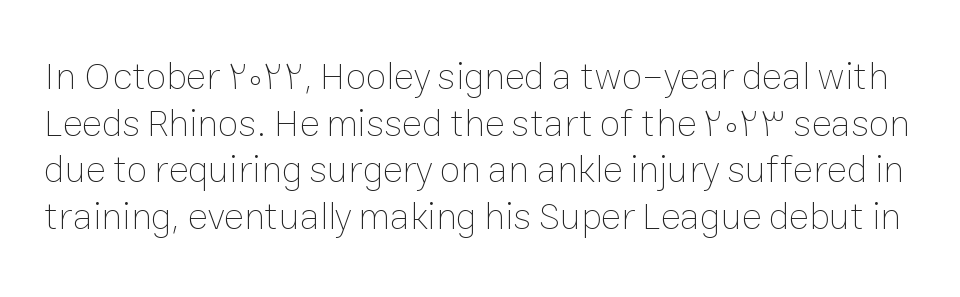
The image shows 38 px thin type, upright; set line spacing 1.23x, normal letter spacing, not underlined; low stroke contrast and a medium x-height.
